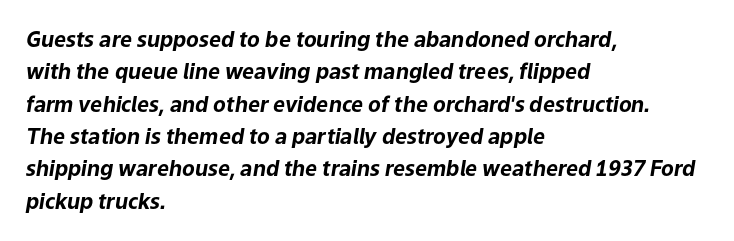
Q: Is the text bold? A: Yes.
Q: Is the text italic (slanted)? A: Yes, it leans right by about 9 degrees.
Q: Is the text underlined? A: No.
Q: How is the paragraph aligned? A: Left-aligned.
Q: Is the spacing between letters normal or unusually wide? A: Normal.
Q: Is the spacing between lines tight, normal or loose? A: Normal.
